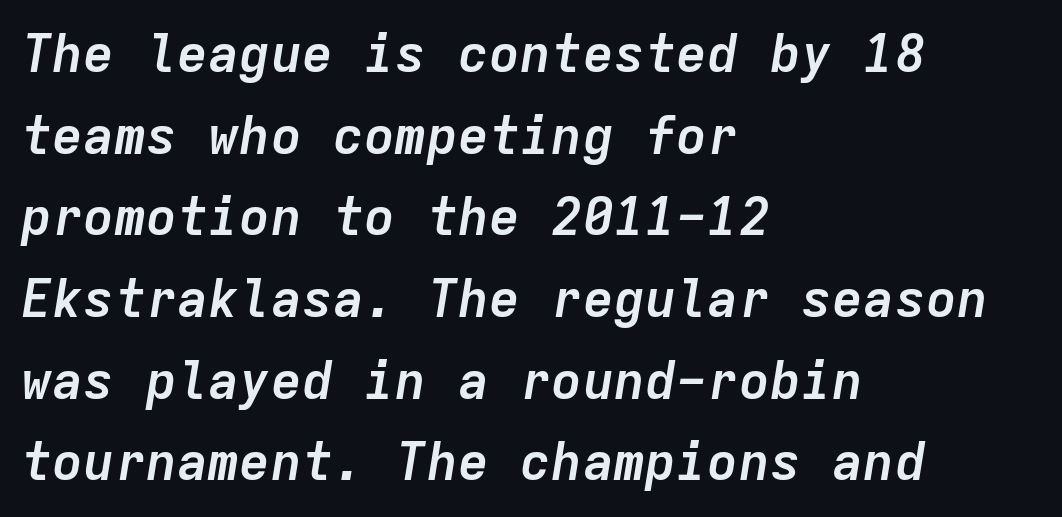
Q: Is the text bold? A: Yes.
Q: Is the text italic (slanted)? A: Yes, it leans right by about 9 degrees.
Q: Is the text underlined? A: No.
Q: How is the paragraph aligned? A: Left-aligned.
Q: Is the spacing between letters normal or unusually wide? A: Normal.
Q: Is the spacing between lines tight, normal or loose? A: Normal.
Q: Width (condensed, normal, or wide)? A: Normal.
Q: Stroke contrast? A: Low.
Q: x-height? A: Medium.
Q: Monospaced? A: Yes.
